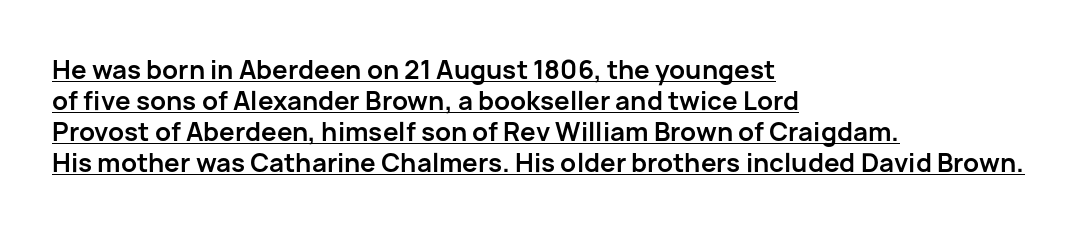
{"italic": "no", "bold": "yes", "underline": "yes", "align": "left", "line_spacing_ratio": 1.24, "letter_spacing": "normal", "letter_spacing_em": 0.0, "glyph_px": 25}
